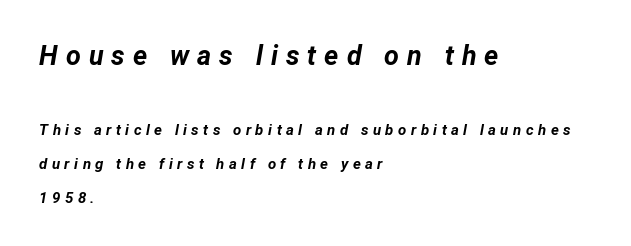
{"italic": "yes", "lean": "right", "slant_degrees": 12, "bold": "yes", "underline": "no", "align": "left", "line_spacing": "loose", "line_spacing_ratio": 2.25, "letter_spacing": "wide", "letter_spacing_em": 0.3, "larger_block": "first", "size_ratio": 1.8, "glyph_px": 27}
